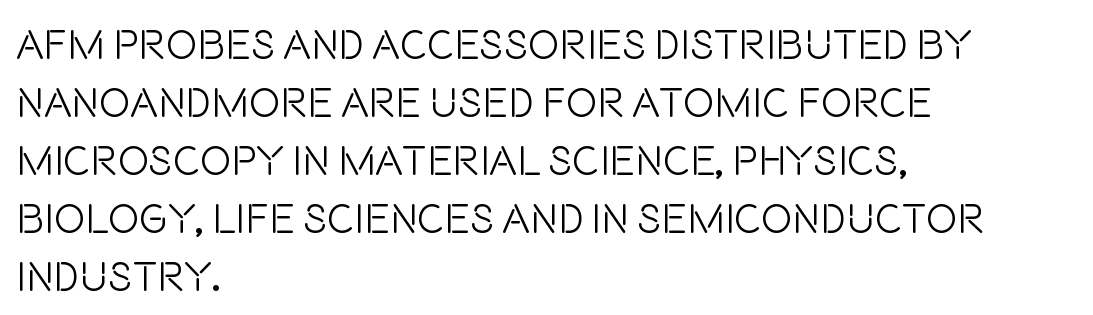
{"serif": "no", "italic": "no", "bold": "no", "weight": "light", "width": "condensed", "stroke_contrast": "low", "x_height": "large", "monospaced": "no", "underline": "no", "align": "left", "line_spacing": "normal", "line_spacing_ratio": 1.38, "letter_spacing": "normal", "letter_spacing_em": 0.0, "glyph_px": 42}
